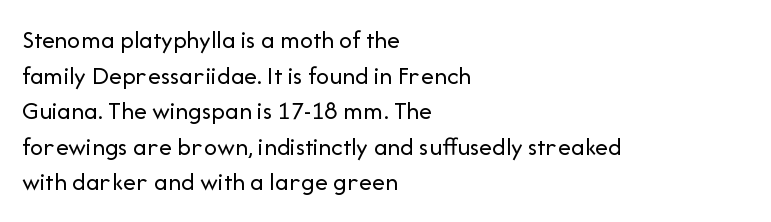
Q: Is the text bold? A: No.
Q: Is the text italic (slanted)? A: No, it is upright.
Q: Is the text underlined? A: No.
Q: How is the paragraph aligned? A: Left-aligned.
Q: Is the spacing between letters normal or unusually wide? A: Normal.
Q: Is the spacing between lines tight, normal or loose? A: Normal.
